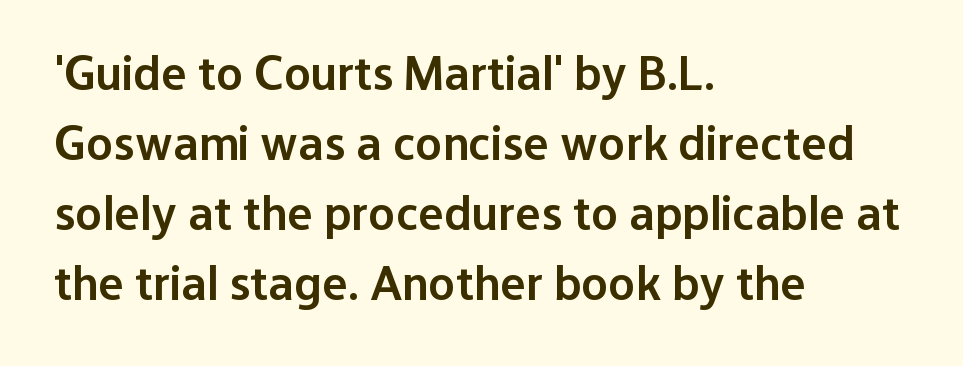
The face used here is rendered with its standard letterfit. Does the type have serifs? No, each stem ends abruptly. Each glyph is drawn with semibold strokes, heavier than normal yet not fully bold. The typography opts for an upright posture over an oblique one. The setting favours the left margin, as ordinary paragraphs usually do.
